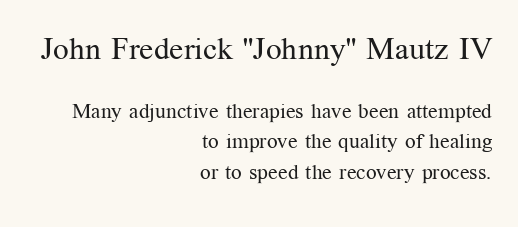
The image shows 31 px regular-weight serif type, upright; set right-aligned, normal line spacing (1.45x), normal letter spacing, not underlined; the first (top) block is 1.48x larger; medium stroke contrast and a medium x-height.
